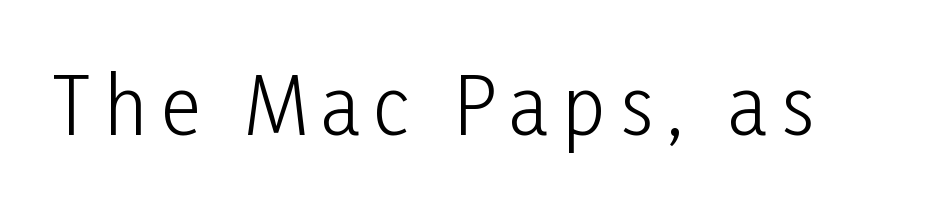
Q: Is the text bold? A: No.
Q: Is the text italic (slanted)? A: No, it is upright.
Q: Is the typeface a serif or a sans-serif typeface? A: Sans-serif.
Q: Is the text underlined? A: No.
Q: Width (condensed, normal, or wide)? A: Condensed.
Q: Stroke contrast? A: Low.
Q: x-height? A: Medium.
Q: Monospaced? A: No.
